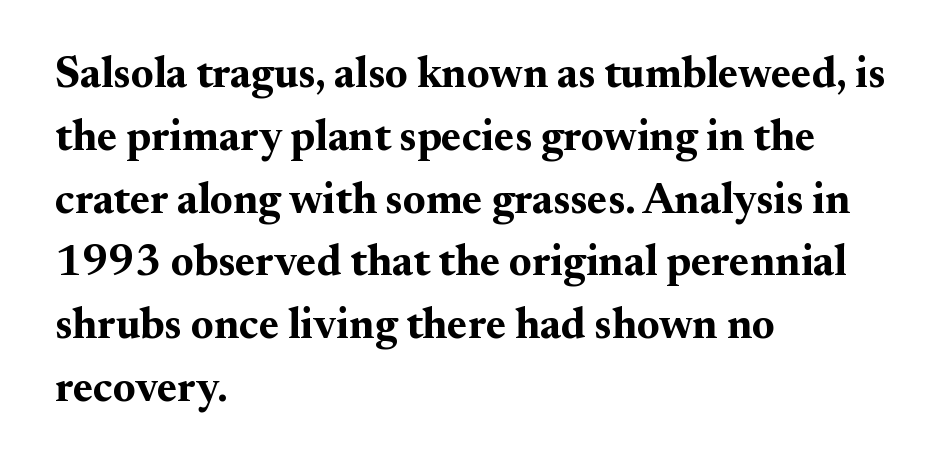
{"serif": "yes", "italic": "no", "bold": "yes", "weight": "bold", "width": "normal", "stroke_contrast": "medium", "x_height": "small", "monospaced": "no", "underline": "no", "align": "left", "line_spacing": "normal", "line_spacing_ratio": 1.46, "letter_spacing": "normal", "letter_spacing_em": 0.0, "glyph_px": 43}
